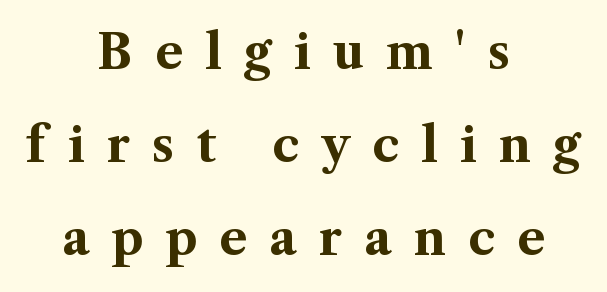
{"serif": "yes", "italic": "no", "bold": "yes", "weight": "bold", "width": "normal", "stroke_contrast": "medium", "x_height": "medium", "monospaced": "no", "underline": "no", "align": "center", "line_spacing": "loose", "line_spacing_ratio": 1.98, "letter_spacing": "wide", "letter_spacing_em": 0.47, "glyph_px": 47}
